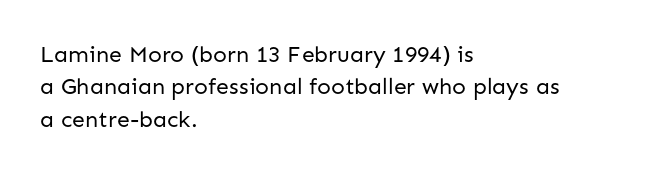
Q: Is the text bold? A: No.
Q: Is the text italic (slanted)? A: No, it is upright.
Q: Is the text underlined? A: No.
Q: How is the paragraph aligned? A: Left-aligned.
Q: Is the spacing between letters normal or unusually wide? A: Normal.
Q: Is the spacing between lines tight, normal or loose? A: Normal.
